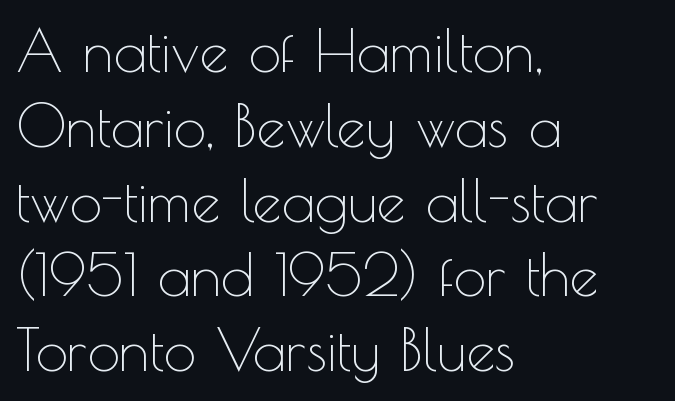
The image shows 58 px thin sans-serif type, upright; set left-aligned, normal line spacing (1.29x), normal letter spacing, not underlined; a small x-height.
